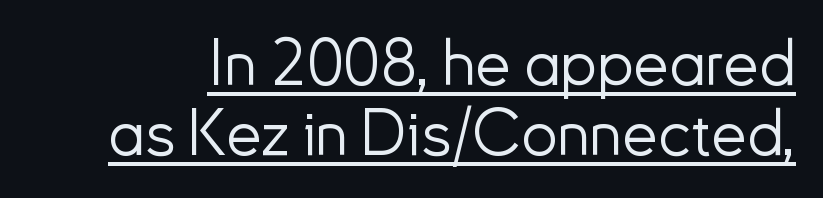
Looks like regular typesetting: each glyph gets only the width it needs. Line spacing here is tight. This rendering leaves character spacing at its baseline value. The specimen reads as upright at a glance. In designer terms, the underline attribute is active on this setting.
